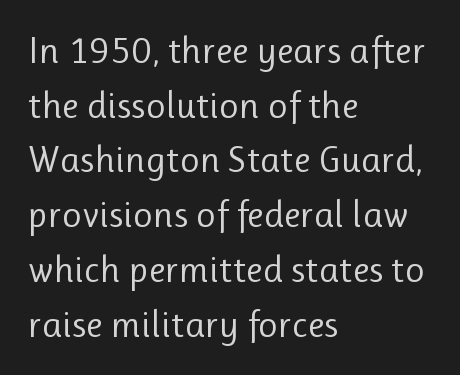
The image shows 38 px regular-weight sans-serif type, upright; set left-aligned, normal line spacing (1.44x), normal letter spacing, not underlined; low stroke contrast and a medium x-height.
